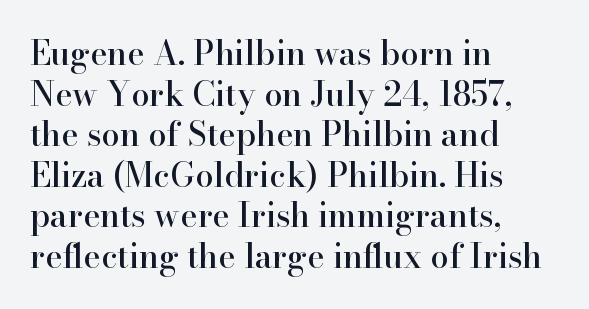
Observe the serifs anchoring each vertical stroke in this sample. Do the characters align in a grid? No, the font is proportional. The horizontal fit of the characters is conventional and even. The string is rendered with underlining switched off.
